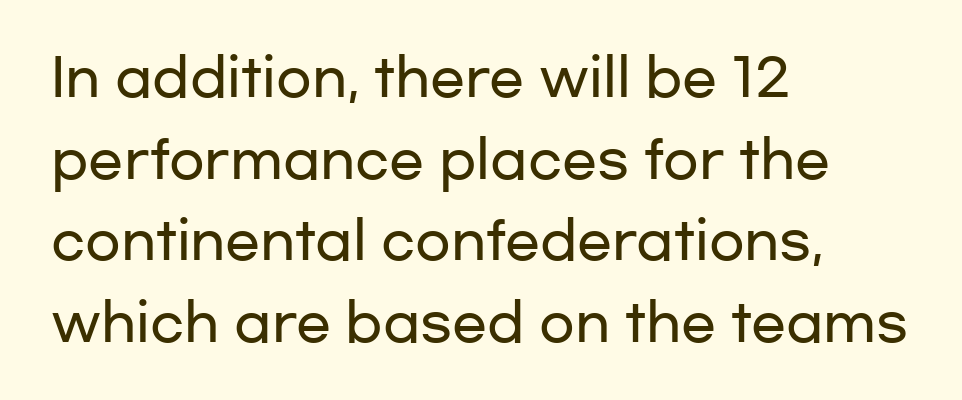
Q: Is the text italic (slanted)? A: No, it is upright.
Q: Is the typeface a serif or a sans-serif typeface? A: Sans-serif.
Q: Is the text underlined? A: No.
Q: How is the paragraph aligned? A: Left-aligned.
Q: Is the spacing between letters normal or unusually wide? A: Normal.
Q: Is the spacing between lines tight, normal or loose? A: Normal.
Q: Width (condensed, normal, or wide)? A: Wide.
Q: Stroke contrast? A: Low.
Q: x-height? A: Medium.
Q: Monospaced? A: No.
